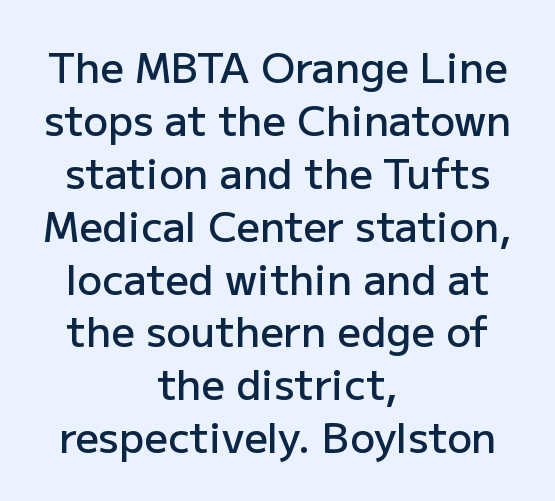
Does the type have serifs? No, each stem ends abruptly. Honestly, the row spacing looks completely unremarkable. Has an underline been added? It has not. A typesetter would call this proportional, since set widths differ per character. Nope, not italic — everything's standing straight. This rendering leaves character spacing at its baseline value.
